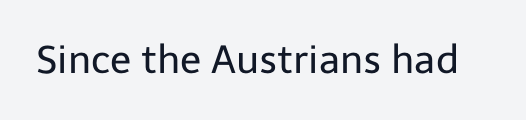
A typesetter would mark this as roman, not italic. The glyphs are unaccompanied by any horizontal stroke below them. The weight tops out at a normal text grade. Here the glyphs are tracked normally, forming tight word shapes. Letterform terminals end flat and unadorned throughout the passage.
